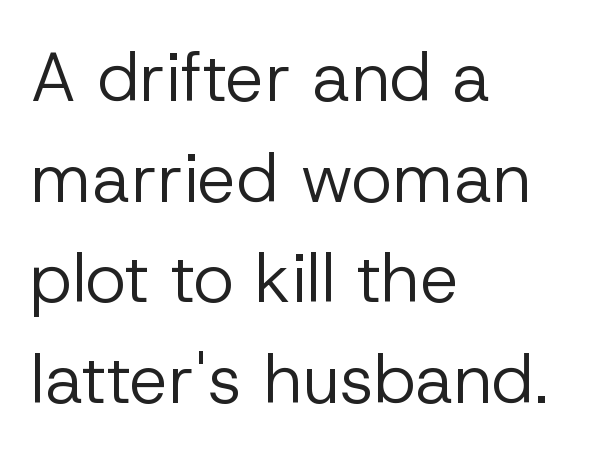
Nobody drew a line under any word here. The text was rendered using a sans face with plain stroke endings. Posture: straight, roman, zero tilt. One glance says typical: line gaps are just what's usual.
